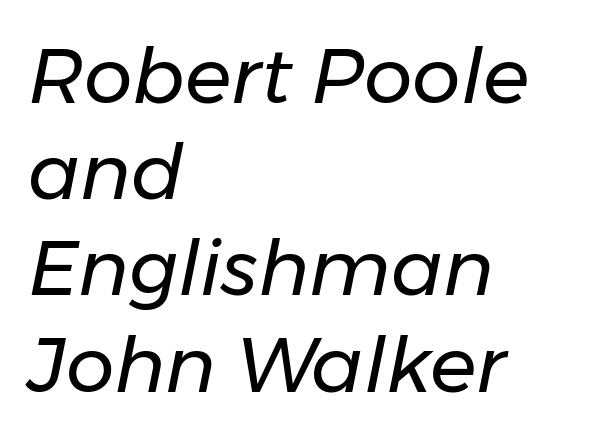
The image shows 77 px regular-weight type, italic (leaning right); set left-aligned, normal line spacing (1.25x), normal letter spacing, not underlined; low stroke contrast and a medium x-height.
